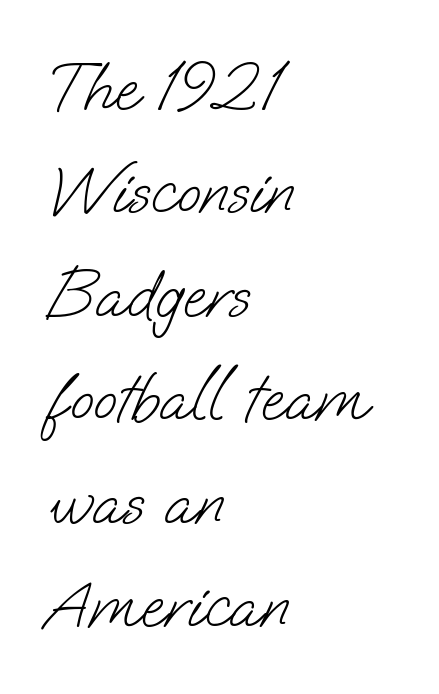
The image shows 69 px light sans-serif type; set left-aligned, normal line spacing (1.5x), normal letter spacing, not underlined; low stroke contrast and a small x-height.
